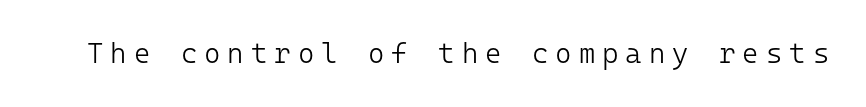
Posture: straight, roman, zero tilt. In terms of letterspacing, this is a distinctly airy, spread setting. Bare-footed words on every line. Monospaced: the letters line up in strict vertical columns. Weight: in the light-to-regular range. Note: no serifs on the glyphs.
